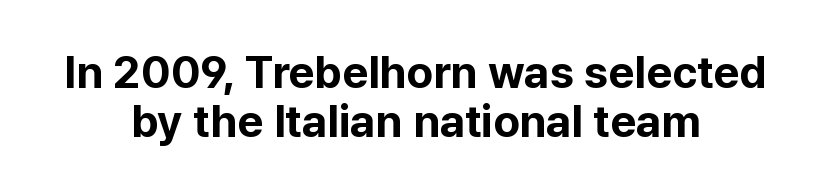
Q: Is the text bold? A: Yes.
Q: Is the text italic (slanted)? A: No, it is upright.
Q: Is the typeface a serif or a sans-serif typeface? A: Sans-serif.
Q: Is the text underlined? A: No.
Q: How is the paragraph aligned? A: Centered.
Q: Is the spacing between letters normal or unusually wide? A: Normal.
Q: Is the spacing between lines tight, normal or loose? A: Tight.
Q: Width (condensed, normal, or wide)? A: Normal.
Q: Stroke contrast? A: Low.
Q: x-height? A: Medium.
Q: Monospaced? A: No.
